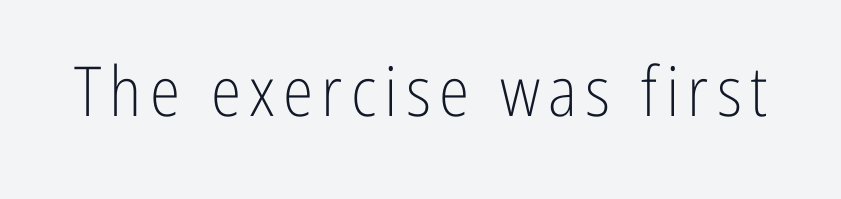
{"serif": "no", "italic": "no", "bold": "no", "weight": "light", "width": "condensed", "stroke_contrast": "low", "x_height": "medium", "monospaced": "no", "underline": "no", "glyph_px": 69}
